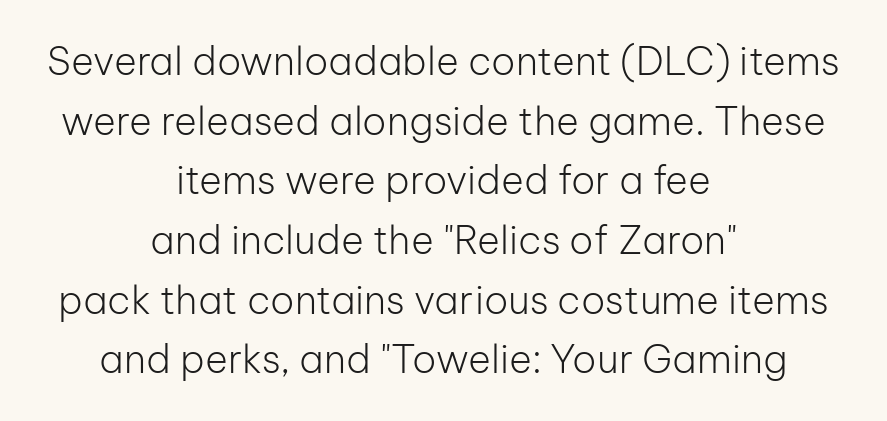
{"serif": "no", "italic": "no", "bold": "no", "weight": "light", "width": "normal", "stroke_contrast": "low", "x_height": "medium", "monospaced": "no", "underline": "no", "align": "center", "line_spacing": "normal", "line_spacing_ratio": 1.53, "letter_spacing": "normal", "letter_spacing_em": 0.0, "glyph_px": 39}
